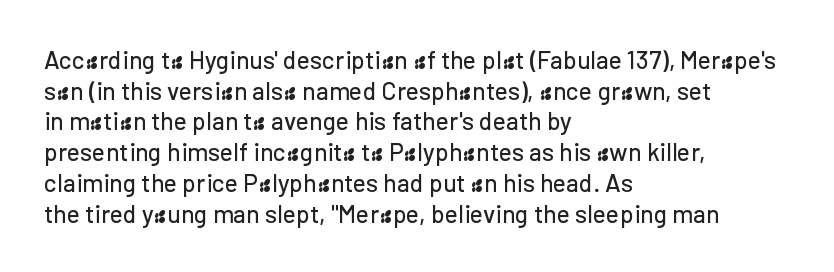
Which margin do the lines hug? The left one — the right edge is uneven. Bare-footed words on every line. Here the glyphs are tracked normally, forming tight word shapes. Does the lettering tilt? It doesn't — this is upright.
